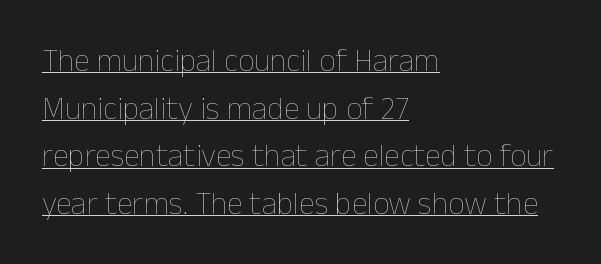
{"italic": "no", "bold": "no", "weight": "thin", "width": "normal", "stroke_contrast": "low", "x_height": "medium", "monospaced": "no", "underline": "yes", "align": "left", "line_spacing": "normal", "line_spacing_ratio": 1.49, "letter_spacing": "normal", "letter_spacing_em": 0.0, "glyph_px": 32}
